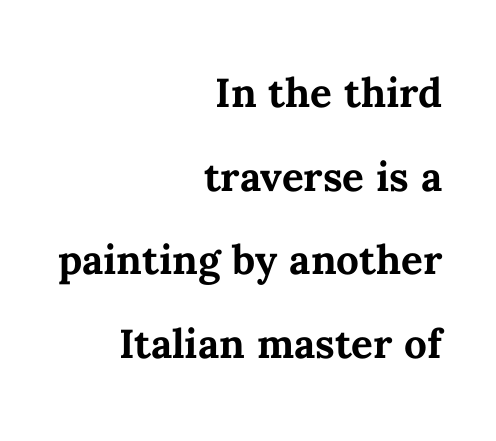
Does extra space separate the letters? No, they use regular spacing. The paragraph has a hard right edge and a soft left edge. Characters remain perfectly vertical along every line. Lines of text with bare space underneath.
